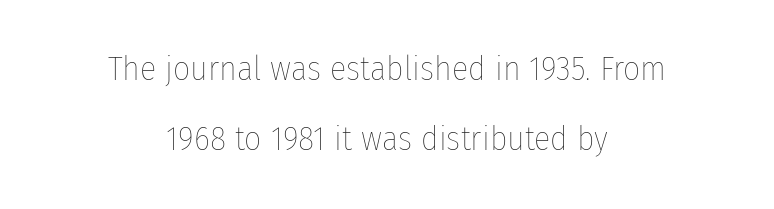
These glyphs show unthickened strokes, regular width or finer. In terms of letterspacing, this is plain default setting. The rendering uses natural spacing where letterforms have individual widths. Any mark beneath the type? The region is blank. Horizontal alignment here is central, giving a formal, balanced look.
